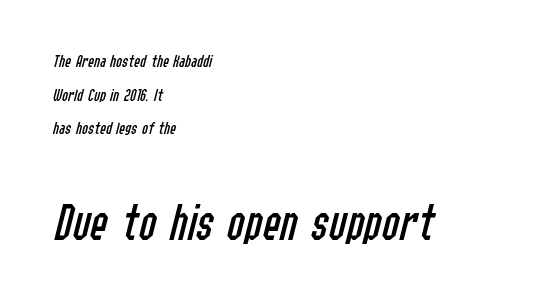
Q: Is the text bold? A: No.
Q: Is the text italic (slanted)? A: Yes, it leans right by about 14 degrees.
Q: Is the text underlined? A: No.
Q: How is the paragraph aligned? A: Left-aligned.
Q: Is the spacing between letters normal or unusually wide? A: Normal.
Q: Which block of text is set in a larger size, the first (top) or the second (bottom)? A: The second (bottom) one.
Q: Width (condensed, normal, or wide)? A: Condensed.
Q: Stroke contrast? A: Low.
Q: x-height? A: Medium.
Q: Monospaced? A: No.
